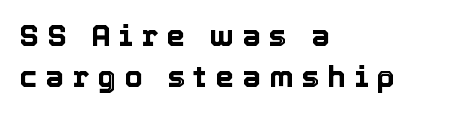
Q: Is the text italic (slanted)? A: No, it is upright.
Q: Is the text underlined? A: No.
Q: How is the paragraph aligned? A: Left-aligned.
Q: Is the spacing between letters normal or unusually wide? A: Unusually wide.
Q: Is the spacing between lines tight, normal or loose? A: Normal.
Q: Width (condensed, normal, or wide)? A: Normal.
Q: x-height? A: Medium.
Q: Monospaced? A: No.
